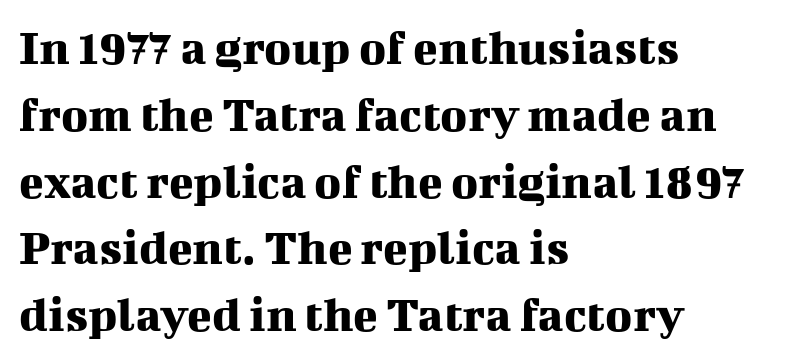
Q: Is the text italic (slanted)? A: No, it is upright.
Q: Is the typeface a serif or a sans-serif typeface? A: Serif.
Q: Is the text underlined? A: No.
Q: How is the paragraph aligned? A: Left-aligned.
Q: Is the spacing between letters normal or unusually wide? A: Normal.
Q: Is the spacing between lines tight, normal or loose? A: Normal.
Q: Width (condensed, normal, or wide)? A: Normal.
Q: Stroke contrast? A: Medium.
Q: x-height? A: Medium.
Q: Monospaced? A: No.
